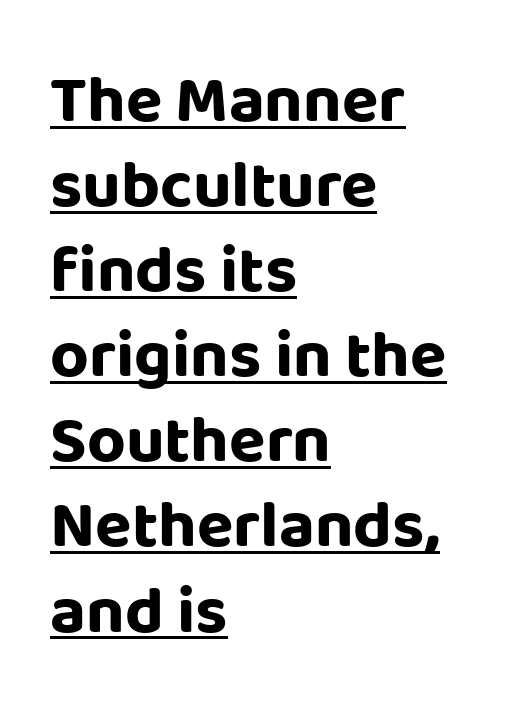
The image shows 67 px bold sans-serif type, upright; set left-aligned, normal line spacing (1.27x), normal letter spacing, underlined; low stroke contrast and a large x-height.
